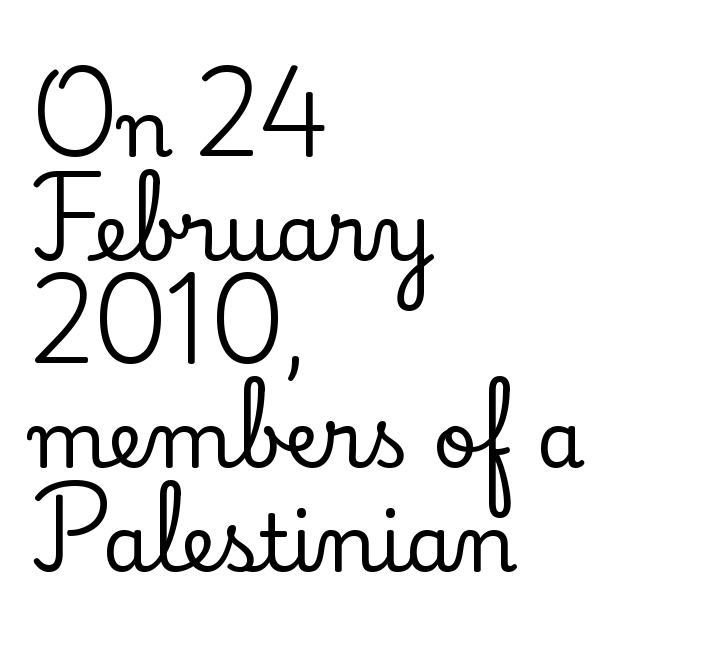
The image shows 78 px serif type, upright; set left-aligned, normal line spacing (1.33x), normal letter spacing, not underlined; low stroke contrast and a small x-height.
